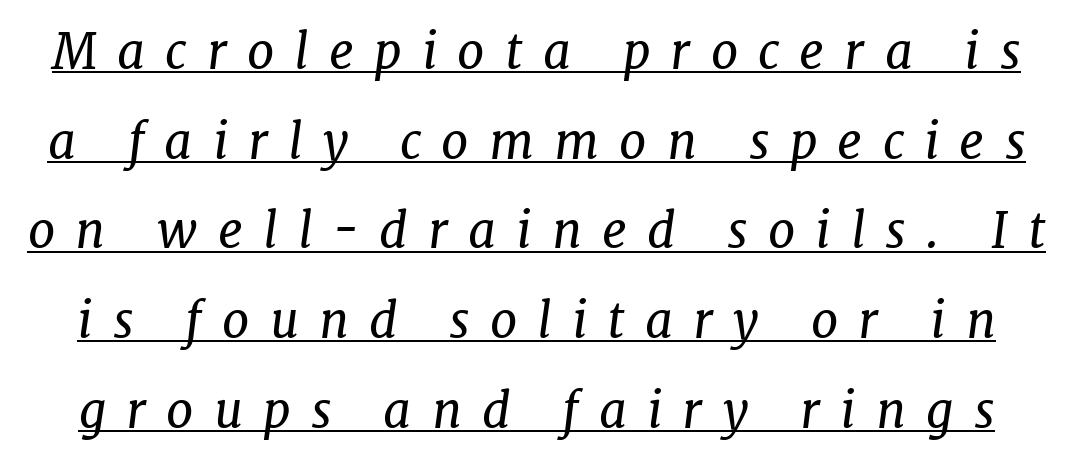
The image shows 49 px regular-weight serif type, italic (leaning right); set line spacing 1.83x, unusually wide letter spacing (+0.41 em), underlined; low stroke contrast and a medium x-height.
